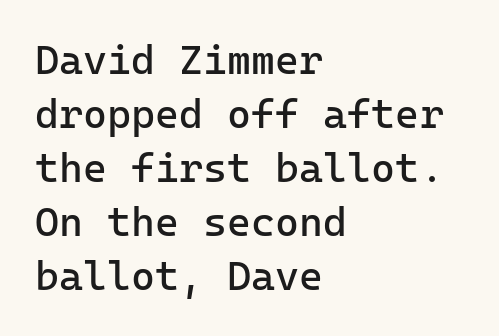
The image shows 41 px regular-weight sans-serif type, upright; set left-aligned, normal line spacing (1.32x), normal letter spacing, not underlined; low stroke contrast and a medium x-height.
